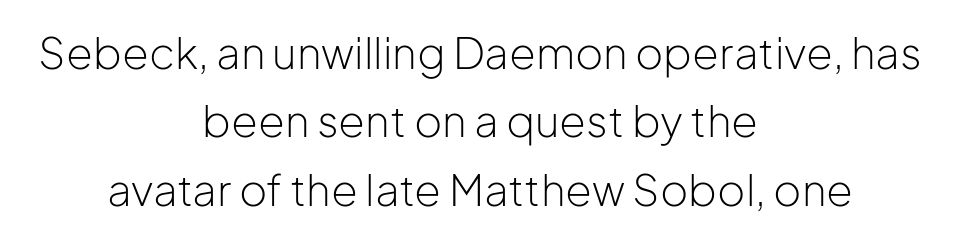
Bold? No — there's no thickening of the strokes. The typography opts for an upright posture over an oblique one. The specimen omits any rule beneath the text block's lines. Every row of glyphs is offset so its center matches the block's center. This block has exactly the height ordinary leading produces.
